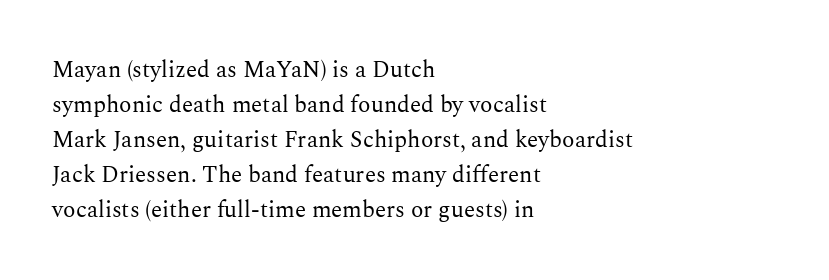
Weight: not bold — regular or lighter. The typesetter chose a ragged-right arrangement here. Each new line begins a customary step beneath the previous one. You could call the tracking neutral — neither tight nor loose. Only glyphs here, with clear space below each row. You can tell it's not italic because the verticals are truly vertical.
